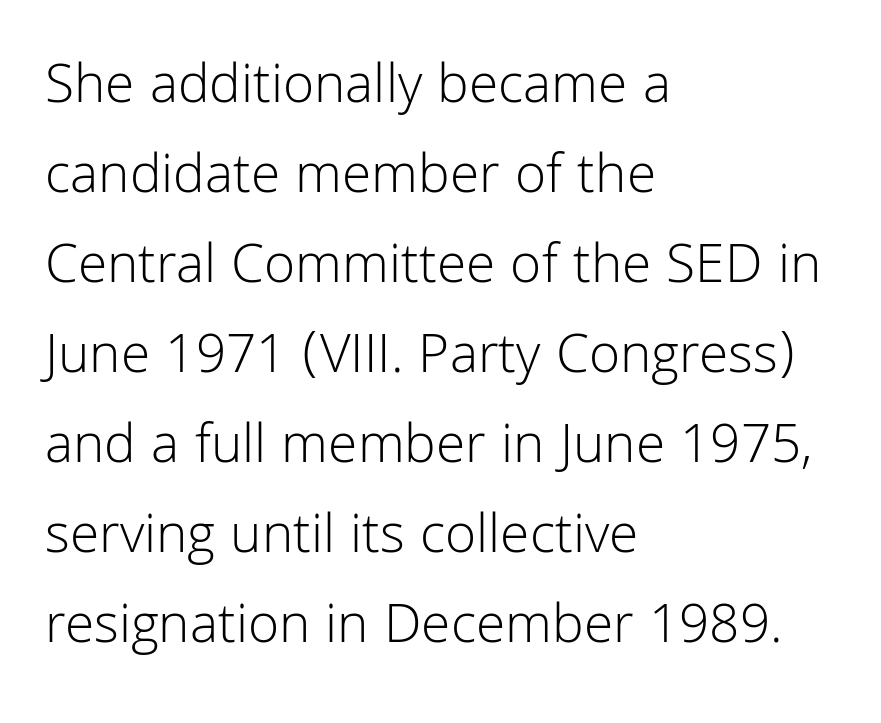
{"serif": "no", "italic": "no", "bold": "no", "weight": "light", "width": "normal", "stroke_contrast": "low", "x_height": "medium", "monospaced": "no", "underline": "no", "align": "left", "line_spacing": "normal", "line_spacing_ratio": 1.58, "letter_spacing": "normal", "letter_spacing_em": 0.0, "glyph_px": 57}
